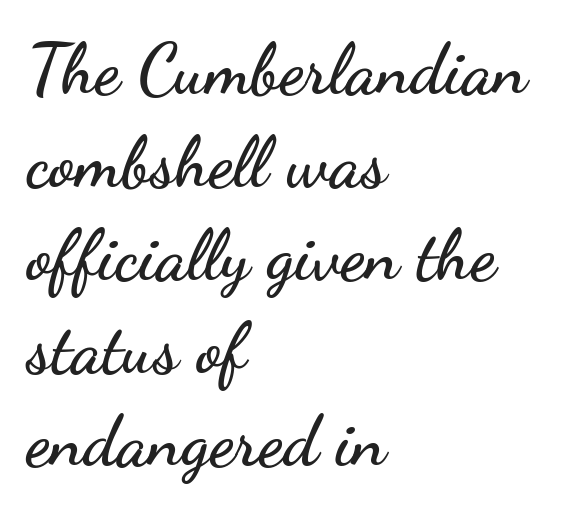
Regarding leading, the lines here are spaced in the standard way. In terms of letterspacing, this is plain default setting. A typesetter would call this proportional, since set widths differ per character.
